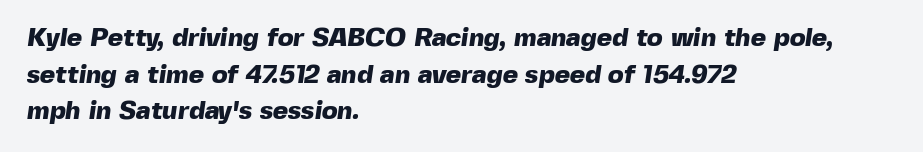
The image shows 26 px bold type; set left-aligned, normal line spacing (1.41x), normal letter spacing, not underlined.
